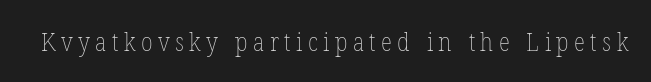
{"italic": "no", "bold": "no", "underline": "no", "letter_spacing": "wide", "letter_spacing_em": 0.21, "glyph_px": 26}
